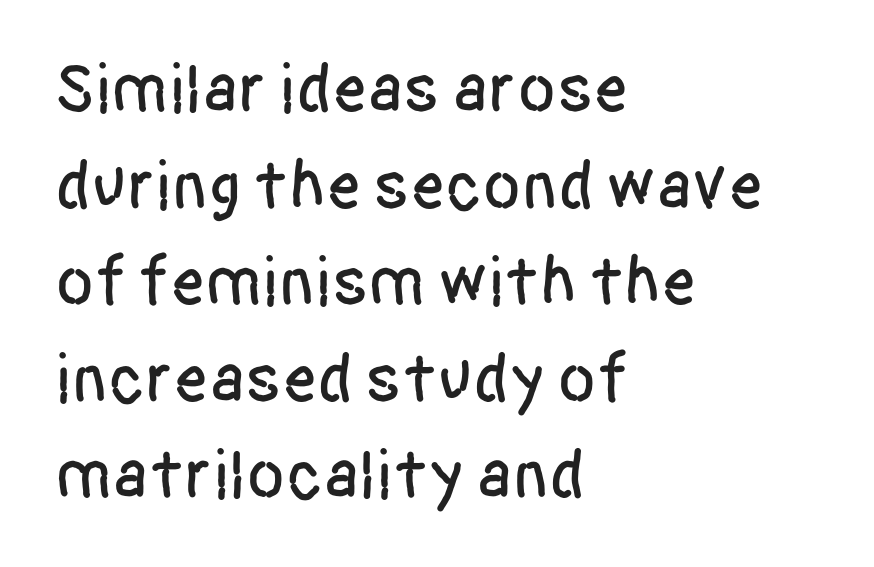
Q: Is the text italic (slanted)? A: No, it is upright.
Q: Is the typeface a serif or a sans-serif typeface? A: Sans-serif.
Q: Is the text underlined? A: No.
Q: How is the paragraph aligned? A: Left-aligned.
Q: Is the spacing between letters normal or unusually wide? A: Normal.
Q: Is the spacing between lines tight, normal or loose? A: Normal.
Q: Width (condensed, normal, or wide)? A: Condensed.
Q: Stroke contrast? A: Low.
Q: x-height? A: Large.
Q: Monospaced? A: No.
